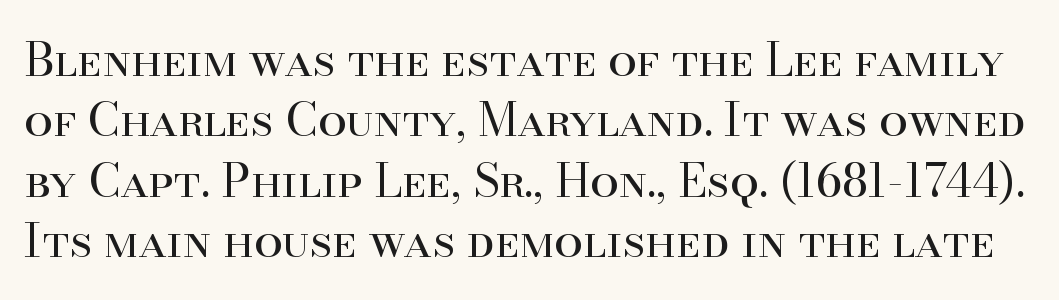
No extra tracking has been applied to these lines. Clear beneath every line of the passage. Unbolded letterforms with no extra heft. Vertical strokes here are truly vertical.
